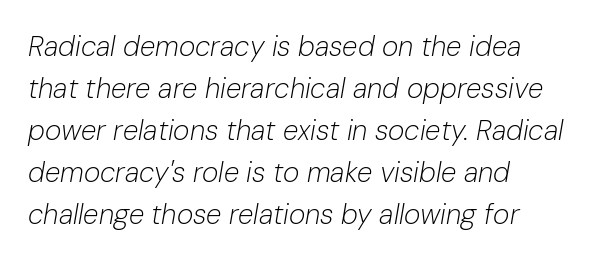
Q: Is the text bold? A: No.
Q: Is the text italic (slanted)? A: Yes, it leans right by about 10 degrees.
Q: Is the text underlined? A: No.
Q: How is the paragraph aligned? A: Left-aligned.
Q: Is the spacing between letters normal or unusually wide? A: Normal.
Q: Is the spacing between lines tight, normal or loose? A: Normal.
Q: Width (condensed, normal, or wide)? A: Normal.
Q: Stroke contrast? A: Low.
Q: x-height? A: Medium.
Q: Monospaced? A: No.
